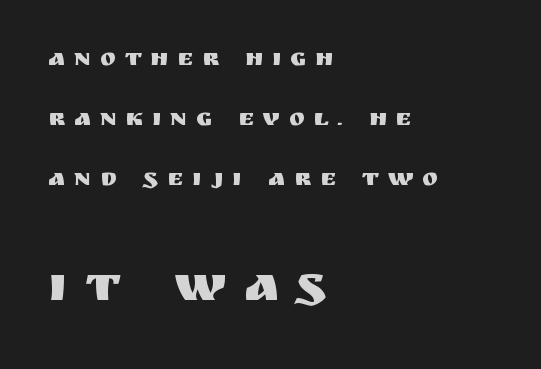
Q: Is the text italic (slanted)? A: No, it is upright.
Q: Is the typeface a serif or a sans-serif typeface? A: Sans-serif.
Q: Is the text underlined? A: No.
Q: How is the paragraph aligned? A: Left-aligned.
Q: Is the spacing between letters normal or unusually wide? A: Unusually wide.
Q: Is the spacing between lines tight, normal or loose? A: Loose.
Q: Which block of text is set in a larger size, the first (top) or the second (bottom)? A: The second (bottom) one.
Q: Width (condensed, normal, or wide)? A: Normal.
Q: Stroke contrast? A: Medium.
Q: x-height? A: Large.
Q: Monospaced? A: No.
